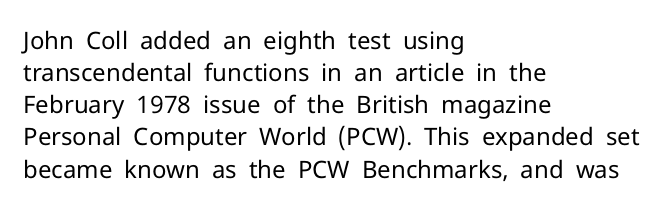
The image shows 24 px text type, upright; set left-aligned, normal line spacing (1.34x), normal letter spacing, not underlined.
